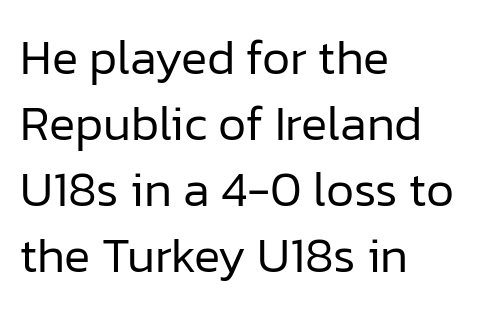
{"serif": "no", "italic": "no", "bold": "no", "weight": "regular", "width": "normal", "stroke_contrast": "low", "x_height": "medium", "monospaced": "no", "underline": "no", "align": "left", "line_spacing": "normal", "line_spacing_ratio": 1.35, "letter_spacing": "normal", "letter_spacing_em": 0.0, "glyph_px": 49}
